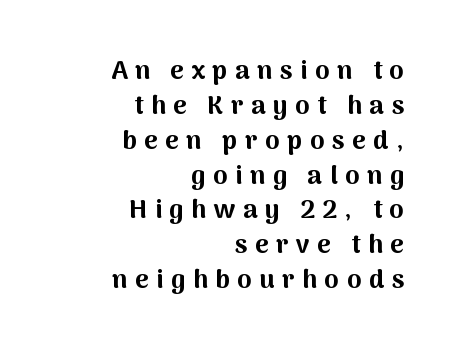
Q: Is the text bold? A: Yes.
Q: Is the text italic (slanted)? A: No, it is upright.
Q: Is the text underlined? A: No.
Q: How is the paragraph aligned? A: Right-aligned.
Q: Is the spacing between letters normal or unusually wide? A: Unusually wide.
Q: Is the spacing between lines tight, normal or loose? A: Normal.
